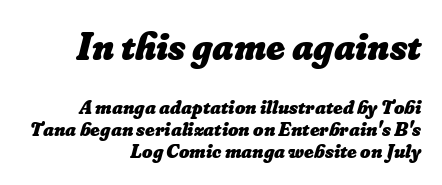
{"bold": "yes", "weight": "heavy", "width": "normal", "stroke_contrast": "low", "x_height": "small", "monospaced": "no", "underline": "no", "align": "right", "line_spacing": "tight", "line_spacing_ratio": 1.08, "letter_spacing": "normal", "letter_spacing_em": 0.0, "larger_block": "first", "size_ratio": 1.95, "glyph_px": 39}
